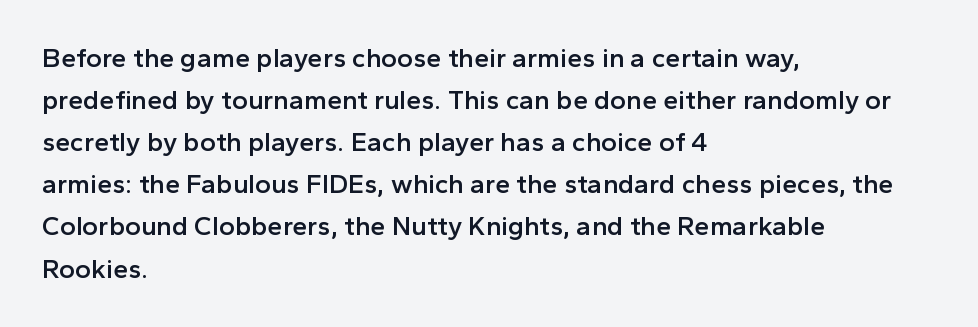
{"italic": "no", "bold": "semi", "underline": "no", "align": "left", "line_spacing": "normal", "line_spacing_ratio": 1.56, "letter_spacing": "normal", "letter_spacing_em": 0.0, "glyph_px": 27}
